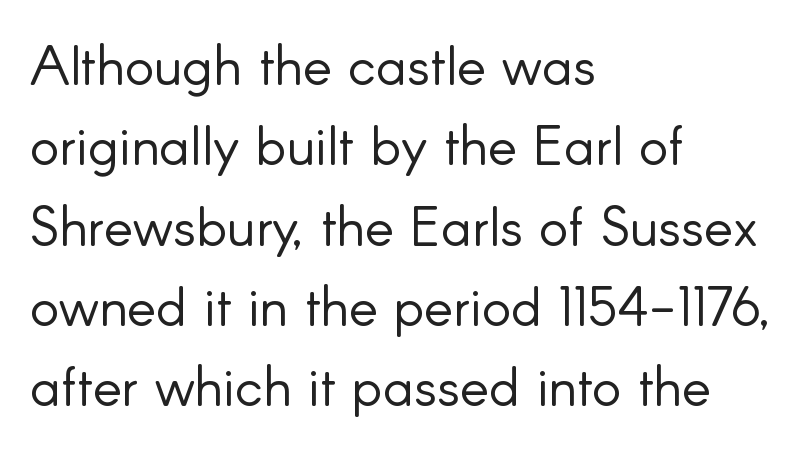
{"serif": "no", "italic": "no", "bold": "no", "weight": "light", "width": "normal", "stroke_contrast": "low", "x_height": "small", "monospaced": "no", "underline": "no", "align": "left", "line_spacing": "normal", "line_spacing_ratio": 1.46, "letter_spacing": "normal", "letter_spacing_em": 0.0, "glyph_px": 55}
